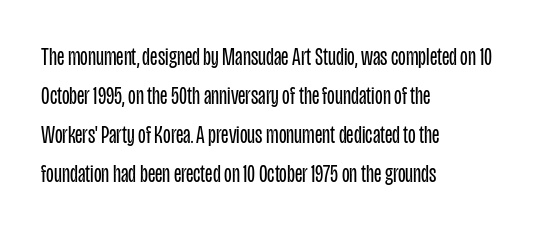
The image shows 25 px text type, upright; set left-aligned, normal line spacing (1.56x), normal letter spacing, not underlined.
